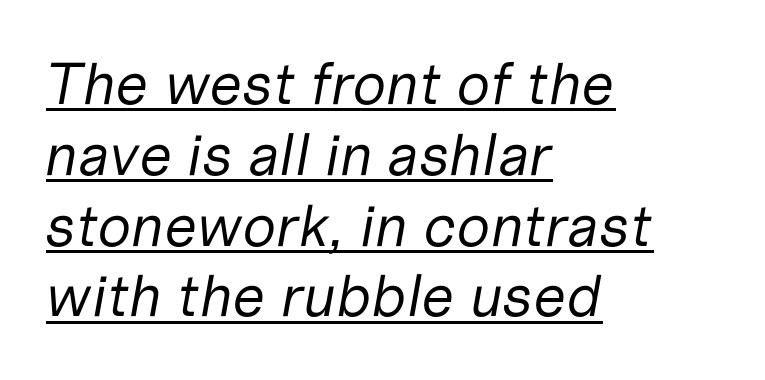
{"italic": "yes", "lean": "right", "slant_degrees": 10, "bold": "no", "weight": "regular", "width": "normal", "stroke_contrast": "low", "x_height": "medium", "monospaced": "no", "underline": "yes", "align": "left", "line_spacing_ratio": 1.2, "letter_spacing": "normal", "letter_spacing_em": 0.0, "glyph_px": 59}
